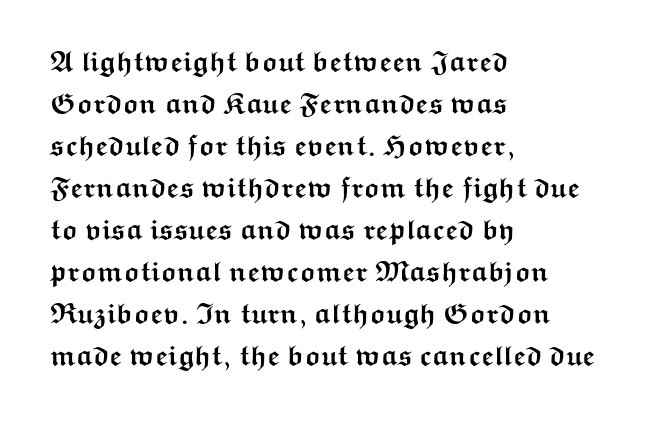
{"serif": "no", "italic": "no", "bold": "yes", "weight": "semibold", "width": "wide", "stroke_contrast": "medium", "x_height": "medium", "monospaced": "no", "underline": "no", "align": "left", "line_spacing": "normal", "line_spacing_ratio": 1.5, "letter_spacing": "normal", "letter_spacing_em": 0.0, "glyph_px": 28}
